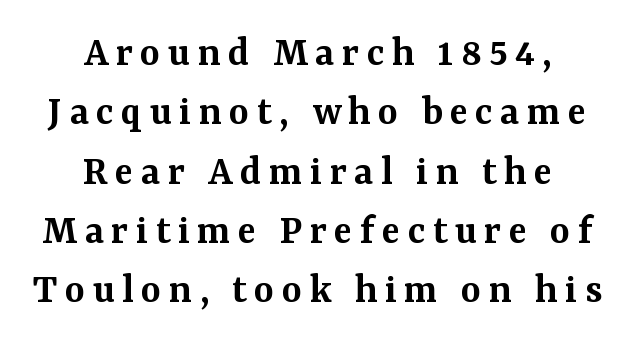
Q: Is the text bold? A: Semi-bold.
Q: Is the text italic (slanted)? A: No, it is upright.
Q: Is the typeface a serif or a sans-serif typeface? A: Serif.
Q: Is the text underlined? A: No.
Q: How is the paragraph aligned? A: Centered.
Q: Is the spacing between lines tight, normal or loose? A: Normal.
Q: Width (condensed, normal, or wide)? A: Normal.
Q: Stroke contrast? A: Medium.
Q: x-height? A: Medium.
Q: Monospaced? A: No.
